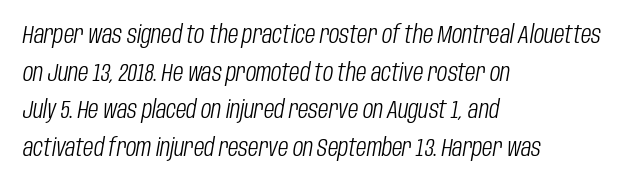
Q: Is the text bold? A: No.
Q: Is the text italic (slanted)? A: Yes, it leans right by about 10 degrees.
Q: Is the text underlined? A: No.
Q: How is the paragraph aligned? A: Left-aligned.
Q: Is the spacing between letters normal or unusually wide? A: Normal.
Q: Is the spacing between lines tight, normal or loose? A: Normal.
